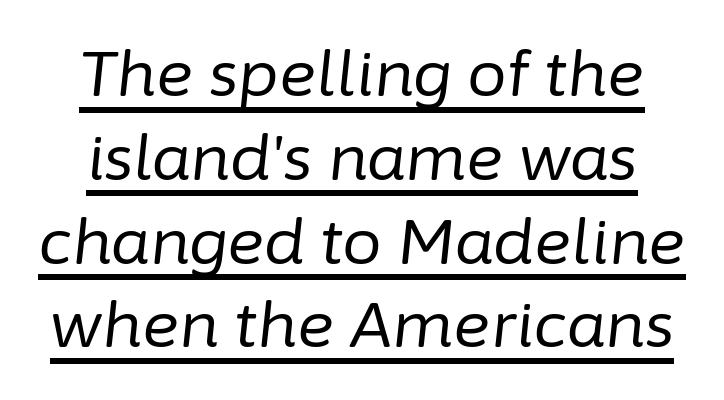
Q: Is the text bold? A: No.
Q: Is the text italic (slanted)? A: Yes, it leans right by about 6 degrees.
Q: Is the text underlined? A: Yes.
Q: Is the spacing between letters normal or unusually wide? A: Normal.
Q: Is the spacing between lines tight, normal or loose? A: Normal.
Q: Width (condensed, normal, or wide)? A: Normal.
Q: Stroke contrast? A: Low.
Q: x-height? A: Medium.
Q: Monospaced? A: No.
